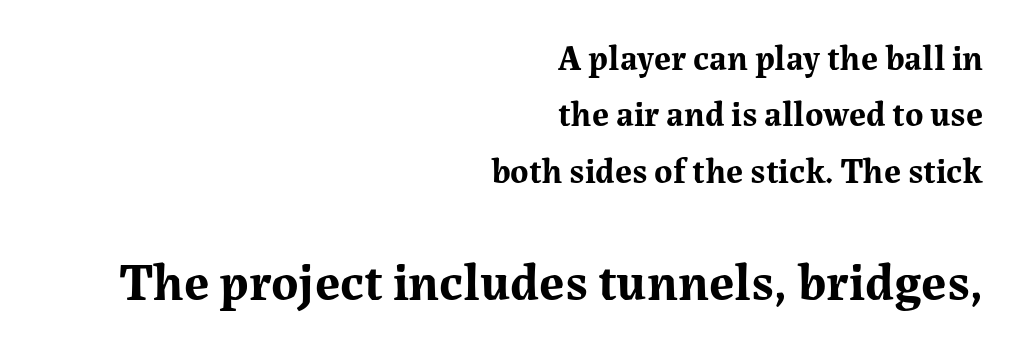
Q: Is the text bold? A: Yes.
Q: Is the text italic (slanted)? A: No, it is upright.
Q: Is the typeface a serif or a sans-serif typeface? A: Serif.
Q: Is the text underlined? A: No.
Q: How is the paragraph aligned? A: Right-aligned.
Q: Is the spacing between letters normal or unusually wide? A: Normal.
Q: Is the spacing between lines tight, normal or loose? A: Normal.
Q: Which block of text is set in a larger size, the first (top) or the second (bottom)? A: The second (bottom) one.
Q: Width (condensed, normal, or wide)? A: Normal.
Q: Stroke contrast? A: Medium.
Q: x-height? A: Medium.
Q: Monospaced? A: No.
